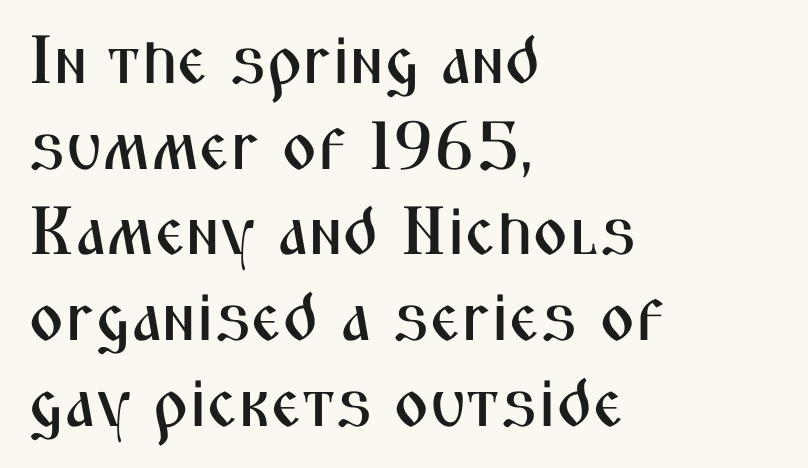
Vertical strokes here are truly vertical. Typographically, this falls in the sans-serif category. The passage shown has conventional tracking throughout. Visually the block forms a straight wall on the left and a jagged coastline on the right. Character widths vary here, with narrow letters taking less room than wide ones.
